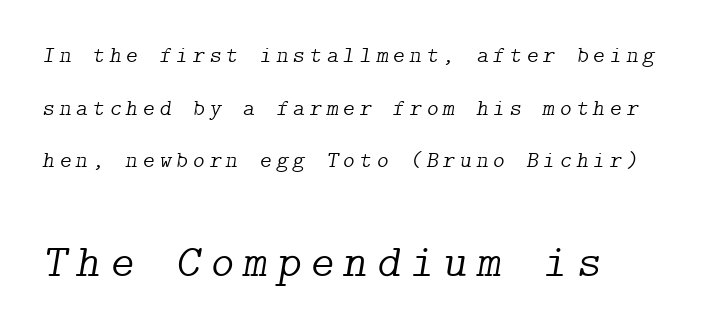
The image shows 46 px light serif type, italic (leaning right); set left-aligned, loose line spacing (2.29x), unusually wide letter spacing (+0.2 em), not underlined; the second (bottom) block is 2.0x larger; low stroke contrast and a medium x-height.
